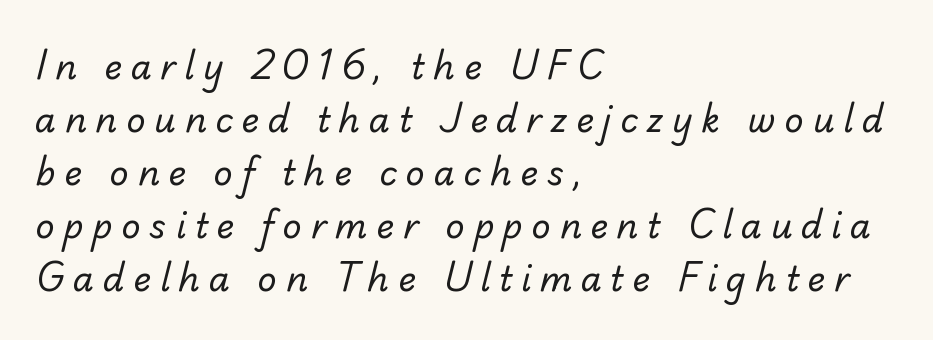
Varying glyph widths throughout — classic text-font behaviour. The space between consecutive lines is moderate. Think standard paragraph weight, or any step lighter than that. Compared with typical body copy, the letter spacing here is much looser. No feet cap the strokes, marking this as sans-serif type.
